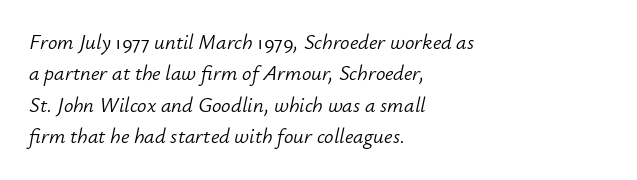
{"italic": "yes", "lean": "right", "slant_degrees": 12, "bold": "no", "underline": "no", "align": "left", "line_spacing": "normal", "line_spacing_ratio": 1.5, "letter_spacing": "normal", "letter_spacing_em": 0.0, "glyph_px": 21}
